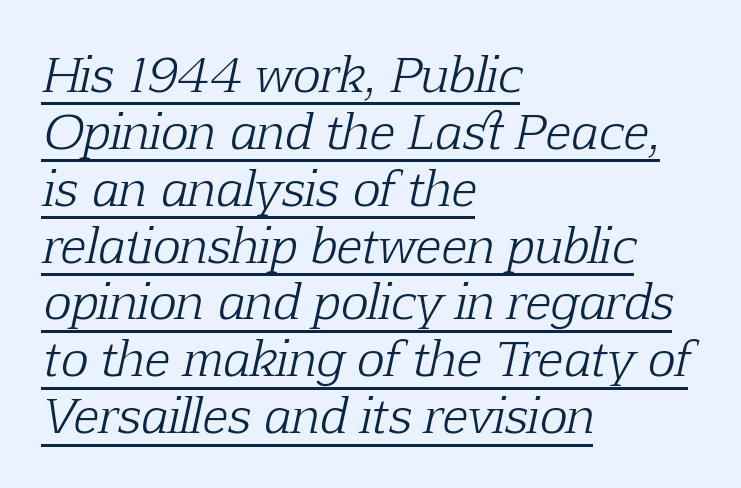
The image shows 47 px light serif type, italic (leaning right); set left-aligned, line spacing 1.21x, normal letter spacing, underlined; low stroke contrast and a medium x-height.
